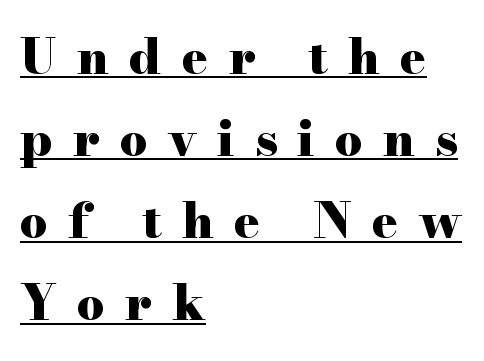
Vertical strokes here are truly vertical. Typeset ragged right — the left edge is the straight one. Typesetter's note: full bold, strokes at maximum text heaviness. The passage shown is typeset with a serif family. These lines have a slow, spaced-out rhythm from letter to letter. Character widths vary here, with narrow letters taking less room than wide ones.
